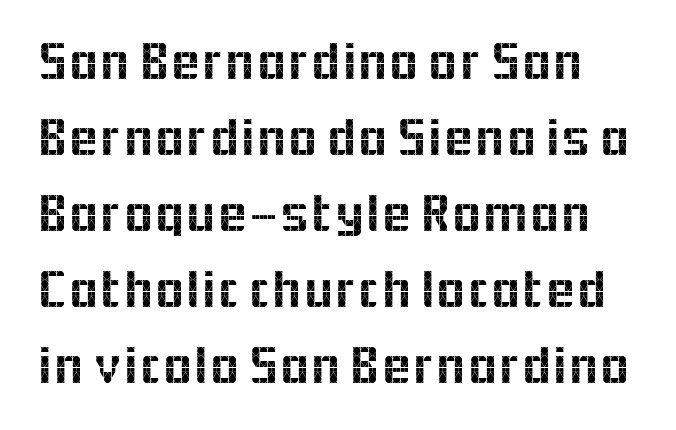
Q: Is the text italic (slanted)? A: No, it is upright.
Q: Is the typeface a serif or a sans-serif typeface? A: Sans-serif.
Q: Is the text underlined? A: No.
Q: Is the spacing between letters normal or unusually wide? A: Normal.
Q: Is the spacing between lines tight, normal or loose? A: Normal.
Q: Width (condensed, normal, or wide)? A: Normal.
Q: x-height? A: Medium.
Q: Monospaced? A: No.
